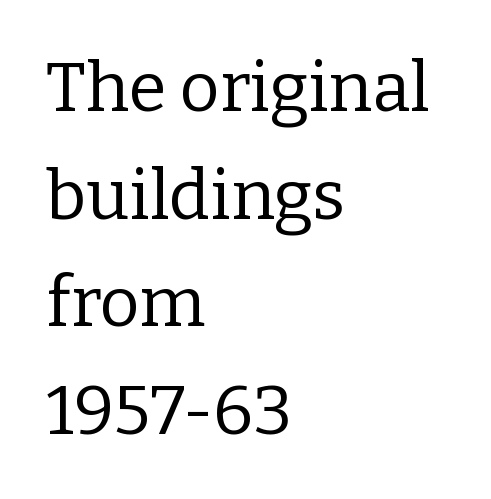
The image shows 69 px regular-weight serif type, upright; set left-aligned, normal line spacing (1.56x), normal letter spacing, not underlined; low stroke contrast and a medium x-height.
